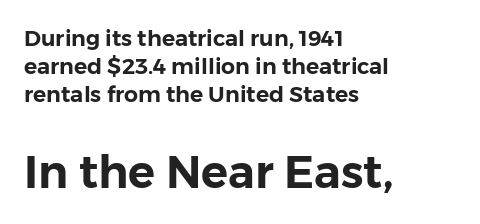
The image shows 45 px sans-serif type, upright; set left-aligned, normal line spacing (1.27x), normal letter spacing, not underlined; the second (bottom) block is 2.05x larger; low stroke contrast and a medium x-height.
